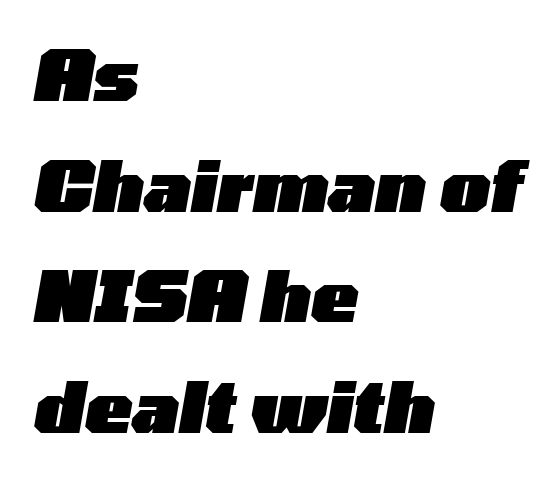
{"italic": "yes", "lean": "right", "slant_degrees": 10, "bold": "yes", "weight": "heavy", "width": "wide", "stroke_contrast": "low", "x_height": "medium", "monospaced": "no", "underline": "no", "align": "left", "line_spacing": "normal", "line_spacing_ratio": 1.58, "letter_spacing": "normal", "letter_spacing_em": 0.0, "glyph_px": 70}
